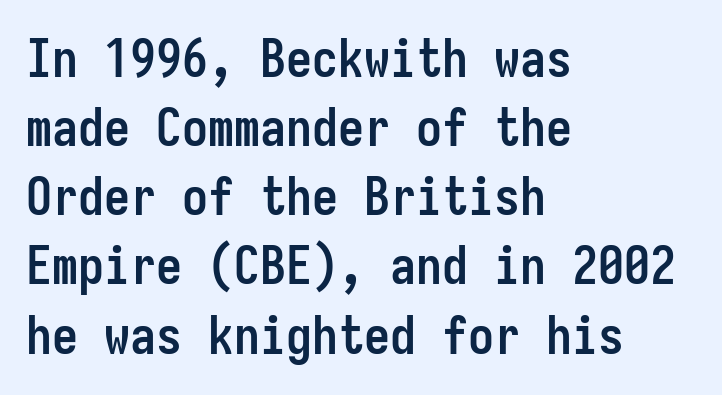
Layout note: lines flush left. A sans-serif font was chosen for this passage. Strong, thick strokes mark this as bold type. The space beneath each line is pristine and unruled.
